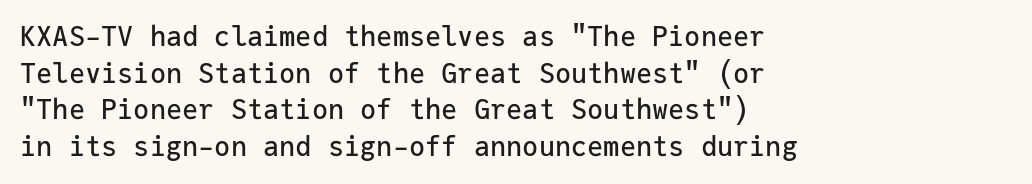
{"italic": "no", "underline": "no", "align": "left", "line_spacing": "normal", "line_spacing_ratio": 1.36, "letter_spacing": "normal", "letter_spacing_em": 0.0, "glyph_px": 27}
